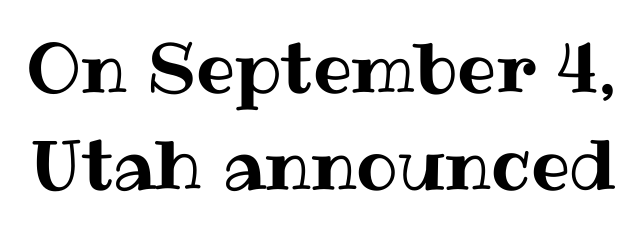
Q: Is the text italic (slanted)? A: No, it is upright.
Q: Is the text underlined? A: No.
Q: Is the spacing between letters normal or unusually wide? A: Normal.
Q: Is the spacing between lines tight, normal or loose? A: Normal.
Q: Width (condensed, normal, or wide)? A: Normal.
Q: Stroke contrast? A: Medium.
Q: x-height? A: Medium.
Q: Monospaced? A: No.
